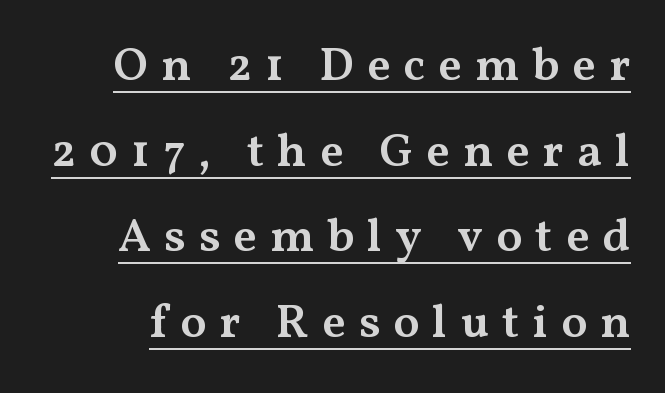
{"serif": "yes", "italic": "no", "bold": "semi", "weight": "semibold", "width": "wide", "stroke_contrast": "medium", "x_height": "medium", "monospaced": "no", "underline": "yes", "line_spacing_ratio": 1.82, "letter_spacing": "wide", "letter_spacing_em": 0.28, "glyph_px": 47}
